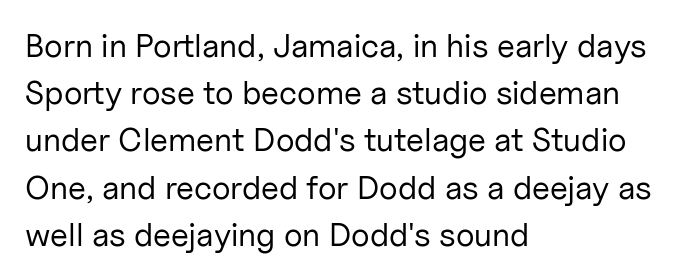
Q: Is the text bold? A: No.
Q: Is the text italic (slanted)? A: No, it is upright.
Q: Is the typeface a serif or a sans-serif typeface? A: Sans-serif.
Q: Is the text underlined? A: No.
Q: How is the paragraph aligned? A: Left-aligned.
Q: Is the spacing between letters normal or unusually wide? A: Normal.
Q: Is the spacing between lines tight, normal or loose? A: Normal.
Q: Width (condensed, normal, or wide)? A: Normal.
Q: Stroke contrast? A: Low.
Q: x-height? A: Medium.
Q: Monospaced? A: No.
